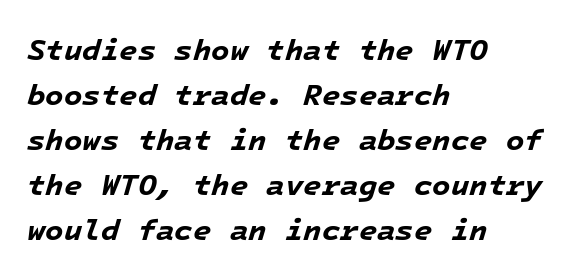
Q: Is the text bold? A: Yes.
Q: Is the text italic (slanted)? A: Yes, it leans right by about 16 degrees.
Q: Is the text underlined? A: No.
Q: How is the paragraph aligned? A: Left-aligned.
Q: Is the spacing between letters normal or unusually wide? A: Normal.
Q: Is the spacing between lines tight, normal or loose? A: Normal.
Q: Width (condensed, normal, or wide)? A: Normal.
Q: Stroke contrast? A: Low.
Q: x-height? A: Medium.
Q: Monospaced? A: Yes.
